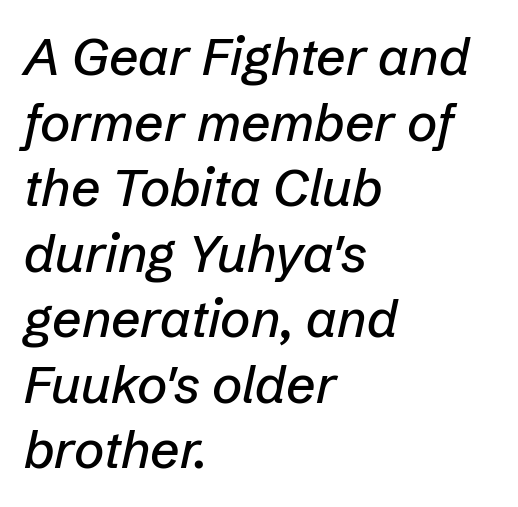
{"italic": "yes", "lean": "right", "slant_degrees": 12, "width": "normal", "stroke_contrast": "low", "x_height": "medium", "monospaced": "no", "underline": "no", "align": "left", "line_spacing": "normal", "line_spacing_ratio": 1.26, "letter_spacing": "normal", "letter_spacing_em": 0.0, "glyph_px": 52}
